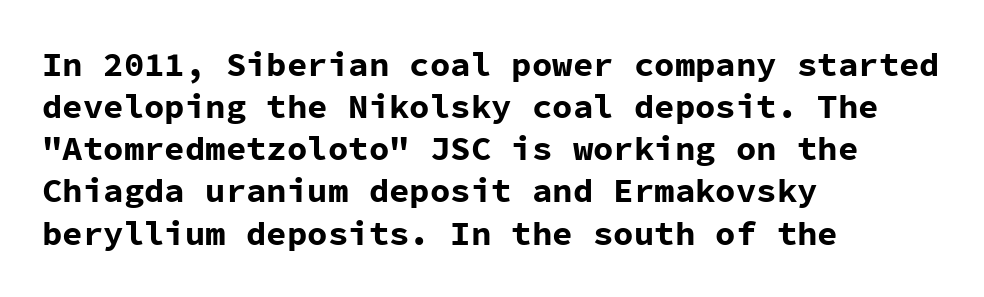
The image shows 34 px bold sans-serif type, upright, monospaced; set left-aligned, line spacing 1.24x, normal letter spacing, not underlined; low stroke contrast and a medium x-height.
